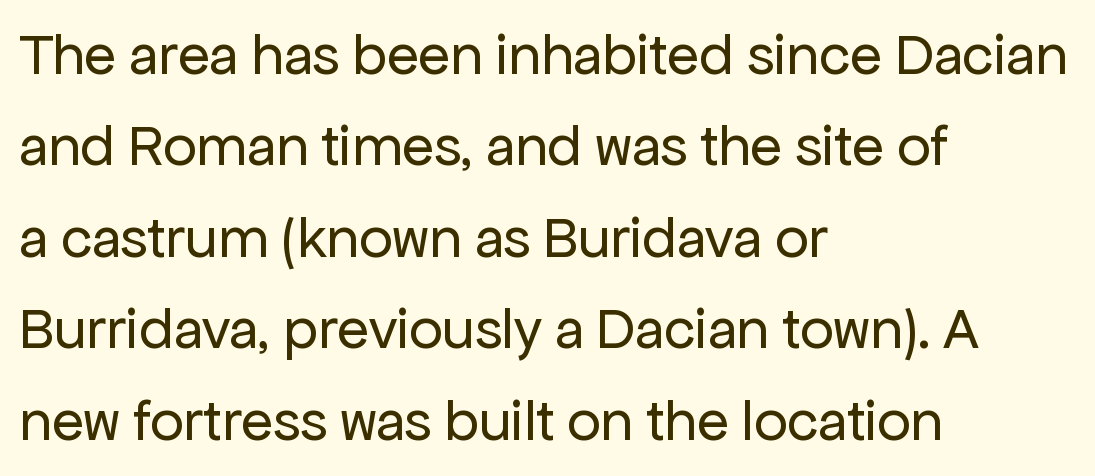
{"serif": "no", "italic": "no", "bold": "no", "weight": "regular", "width": "normal", "stroke_contrast": "low", "x_height": "medium", "monospaced": "no", "underline": "no", "align": "left", "line_spacing": "normal", "line_spacing_ratio": 1.55, "letter_spacing": "normal", "letter_spacing_em": 0.0, "glyph_px": 59}
